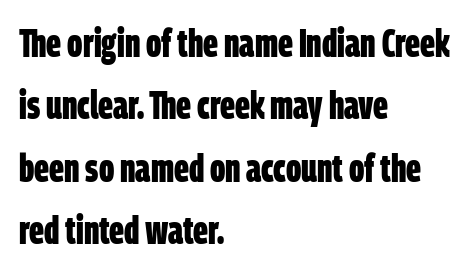
Q: Is the text bold? A: Yes.
Q: Is the typeface a serif or a sans-serif typeface? A: Sans-serif.
Q: Is the text underlined? A: No.
Q: How is the paragraph aligned? A: Left-aligned.
Q: Is the spacing between letters normal or unusually wide? A: Normal.
Q: Is the spacing between lines tight, normal or loose? A: Normal.
Q: Width (condensed, normal, or wide)? A: Condensed.
Q: Stroke contrast? A: Low.
Q: x-height? A: Large.
Q: Monospaced? A: No.
